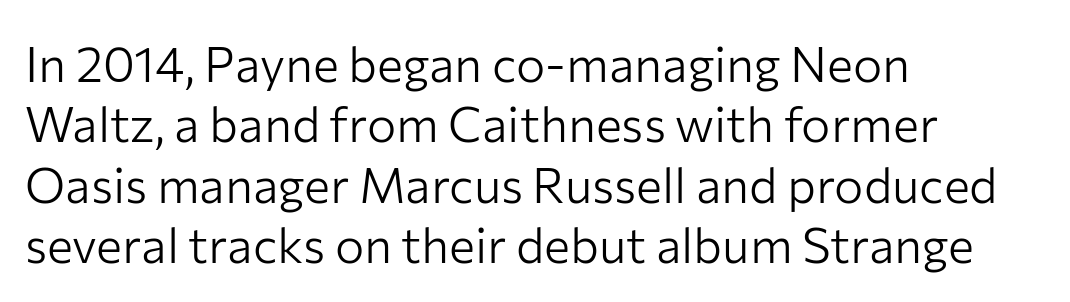
{"serif": "no", "italic": "no", "bold": "no", "weight": "light", "width": "normal", "stroke_contrast": "low", "x_height": "medium", "monospaced": "no", "underline": "no", "align": "left", "line_spacing_ratio": 1.23, "letter_spacing": "normal", "letter_spacing_em": 0.0, "glyph_px": 49}
